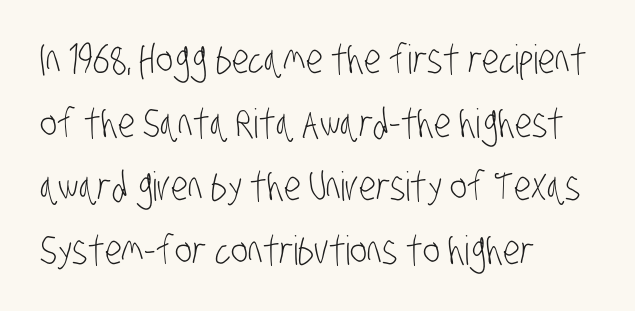
Default kerning and tracking; the words read as compact shapes. The font is comparable to plain body text, perhaps lighter. To sum up the face: it is a sans, with no serifs. This rendering uses left alignment, leaving the right contour irregular. The designer left line spacing at the default.
